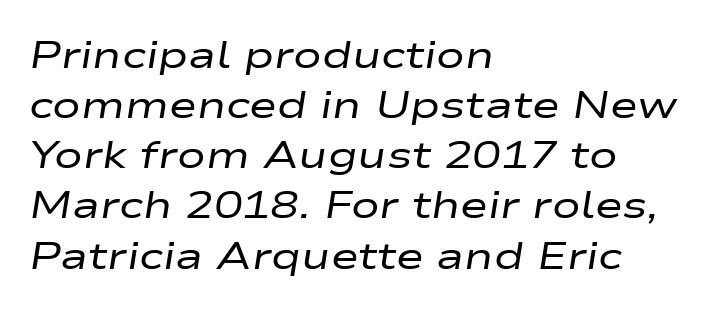
{"italic": "yes", "lean": "right", "slant_degrees": 9, "bold": "no", "weight": "regular", "width": "wide", "stroke_contrast": "low", "x_height": "medium", "monospaced": "no", "underline": "no", "align": "left", "line_spacing": "normal", "line_spacing_ratio": 1.32, "letter_spacing": "normal", "letter_spacing_em": 0.0, "glyph_px": 38}
